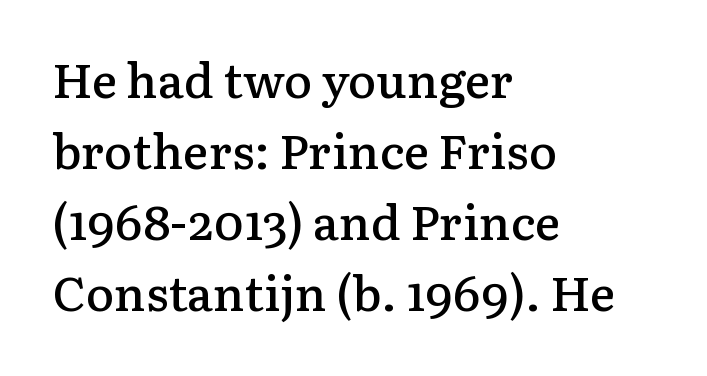
Q: Is the text bold? A: Semi-bold.
Q: Is the text italic (slanted)? A: No, it is upright.
Q: Is the typeface a serif or a sans-serif typeface? A: Serif.
Q: Is the text underlined? A: No.
Q: How is the paragraph aligned? A: Left-aligned.
Q: Is the spacing between letters normal or unusually wide? A: Normal.
Q: Is the spacing between lines tight, normal or loose? A: Normal.
Q: Width (condensed, normal, or wide)? A: Normal.
Q: Stroke contrast? A: Low.
Q: x-height? A: Medium.
Q: Monospaced? A: No.
